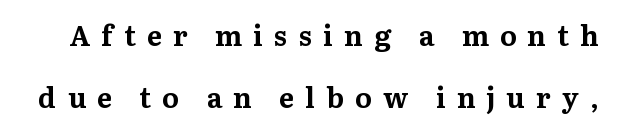
Q: Is the text bold? A: Yes.
Q: Is the text italic (slanted)? A: No, it is upright.
Q: Is the typeface a serif or a sans-serif typeface? A: Serif.
Q: Is the text underlined? A: No.
Q: Is the spacing between letters normal or unusually wide? A: Unusually wide.
Q: Is the spacing between lines tight, normal or loose? A: Loose.
Q: Width (condensed, normal, or wide)? A: Normal.
Q: Stroke contrast? A: Medium.
Q: x-height? A: Medium.
Q: Monospaced? A: No.
